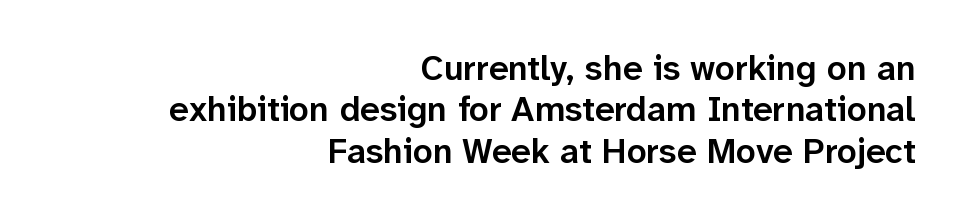
{"serif": "no", "italic": "no", "bold": "semi", "weight": "semibold", "width": "normal", "stroke_contrast": "low", "x_height": "medium", "monospaced": "no", "underline": "no", "align": "right", "line_spacing_ratio": 1.18, "letter_spacing": "normal", "letter_spacing_em": 0.0, "glyph_px": 35}
